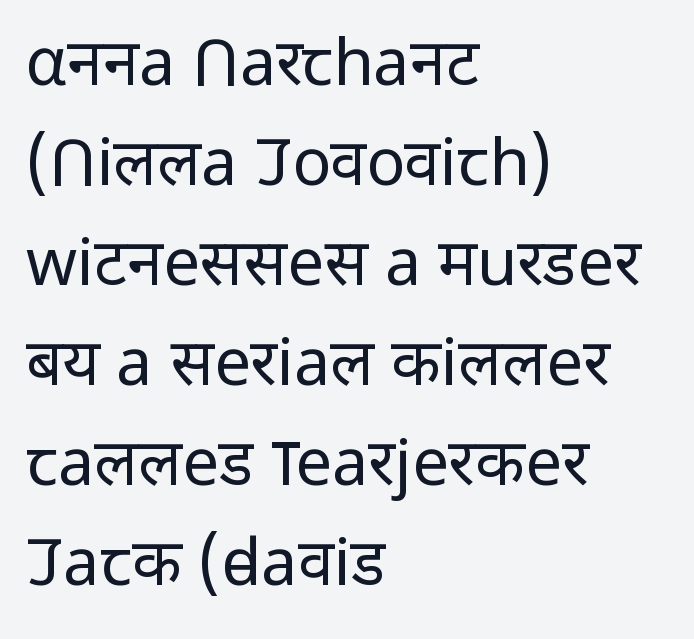
Q: Is the text bold? A: No.
Q: Is the text italic (slanted)? A: No, it is upright.
Q: Is the typeface a serif or a sans-serif typeface? A: Sans-serif.
Q: Is the text underlined? A: No.
Q: How is the paragraph aligned? A: Left-aligned.
Q: Is the spacing between letters normal or unusually wide? A: Normal.
Q: Is the spacing between lines tight, normal or loose? A: Normal.
Q: Width (condensed, normal, or wide)? A: Normal.
Q: Stroke contrast? A: Low.
Q: x-height? A: Medium.
Q: Monospaced? A: No.
